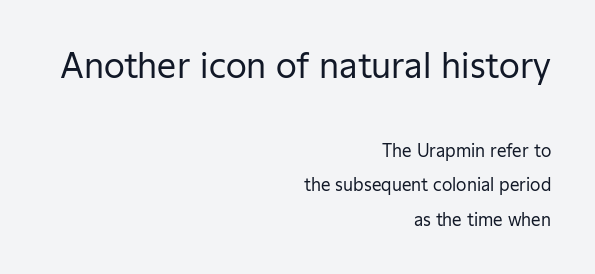
{"serif": "no", "italic": "no", "bold": "no", "weight": "regular", "width": "normal", "stroke_contrast": "low", "x_height": "medium", "monospaced": "no", "underline": "no", "align": "right", "line_spacing": "loose", "line_spacing_ratio": 2.02, "letter_spacing": "normal", "letter_spacing_em": 0.0, "larger_block": "first", "size_ratio": 2.0, "glyph_px": 34}
